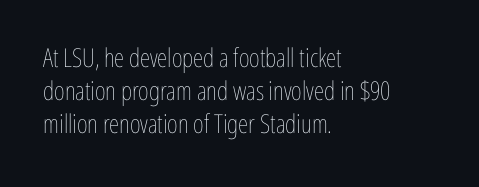
Check the space under the baseline: it is left empty. Posture: upright roman. Is the type heavy? It reads as light-to-regular instead. One-word summary of the alignment: left. The line-height multiplier appears to be the usual default.
